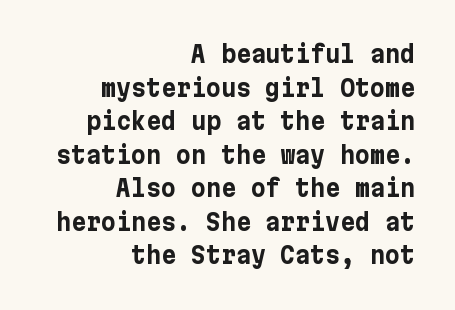
The image shows 23 px bold type, upright; set right-aligned, normal line spacing (1.46x), normal letter spacing, not underlined.
